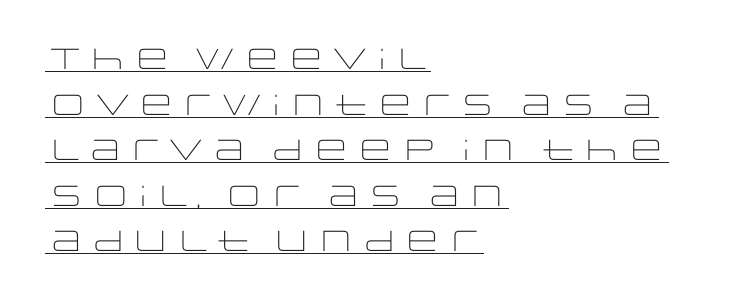
Q: Is the text bold? A: No.
Q: Is the text italic (slanted)? A: No, it is upright.
Q: Is the typeface a serif or a sans-serif typeface? A: Sans-serif.
Q: Is the text underlined? A: Yes.
Q: How is the paragraph aligned? A: Left-aligned.
Q: Is the spacing between letters normal or unusually wide? A: Normal.
Q: Is the spacing between lines tight, normal or loose? A: Normal.
Q: Width (condensed, normal, or wide)? A: Wide.
Q: Stroke contrast? A: Low.
Q: x-height? A: Large.
Q: Monospaced? A: No.
